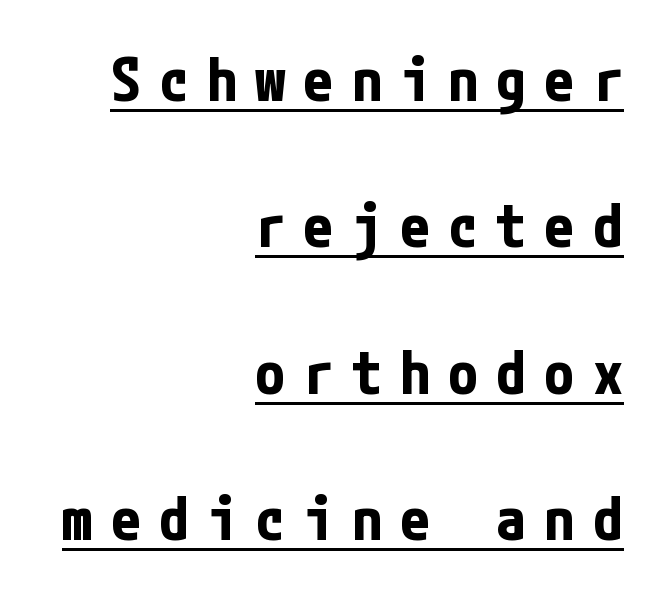
Q: Is the text bold? A: Yes.
Q: Is the text italic (slanted)? A: No, it is upright.
Q: Is the typeface a serif or a sans-serif typeface? A: Sans-serif.
Q: Is the text underlined? A: Yes.
Q: How is the paragraph aligned? A: Right-aligned.
Q: Is the spacing between letters normal or unusually wide? A: Unusually wide.
Q: Is the spacing between lines tight, normal or loose? A: Loose.
Q: Width (condensed, normal, or wide)? A: Condensed.
Q: Stroke contrast? A: Low.
Q: x-height? A: Medium.
